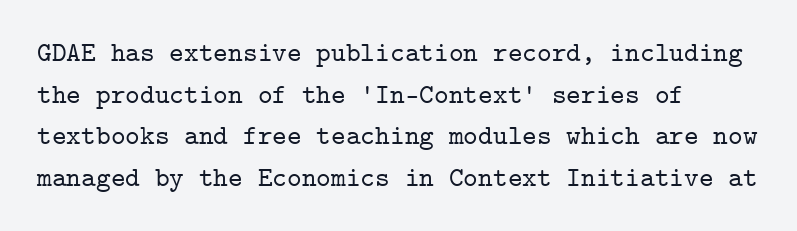
The letters march in equal steps, a hallmark of fixed-pitch type. Line spacing here is normal. Letters rest on an invisible, unmarked baseline. Every row of glyphs begins at an identical x-position on the left. No italicization has been applied; the sample stays upright.
